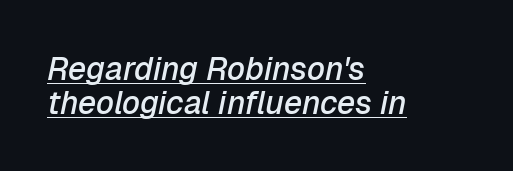
{"italic": "yes", "lean": "right", "slant_degrees": 12, "bold": "semi", "weight": "semibold", "width": "normal", "stroke_contrast": "low", "x_height": "medium", "monospaced": "no", "underline": "yes", "align": "left", "line_spacing": "tight", "line_spacing_ratio": 1.06, "letter_spacing": "normal", "letter_spacing_em": 0.0, "glyph_px": 32}
